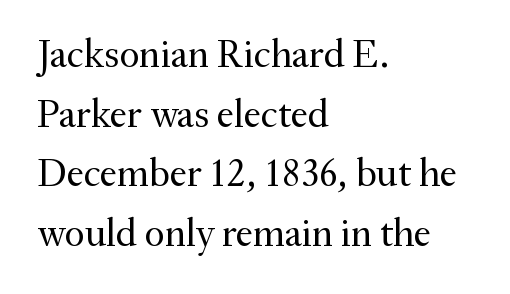
Q: Is the text bold? A: No.
Q: Is the text italic (slanted)? A: No, it is upright.
Q: Is the typeface a serif or a sans-serif typeface? A: Serif.
Q: Is the text underlined? A: No.
Q: How is the paragraph aligned? A: Left-aligned.
Q: Is the spacing between letters normal or unusually wide? A: Normal.
Q: Is the spacing between lines tight, normal or loose? A: Normal.
Q: Width (condensed, normal, or wide)? A: Normal.
Q: Stroke contrast? A: Medium.
Q: x-height? A: Small.
Q: Monospaced? A: No.
